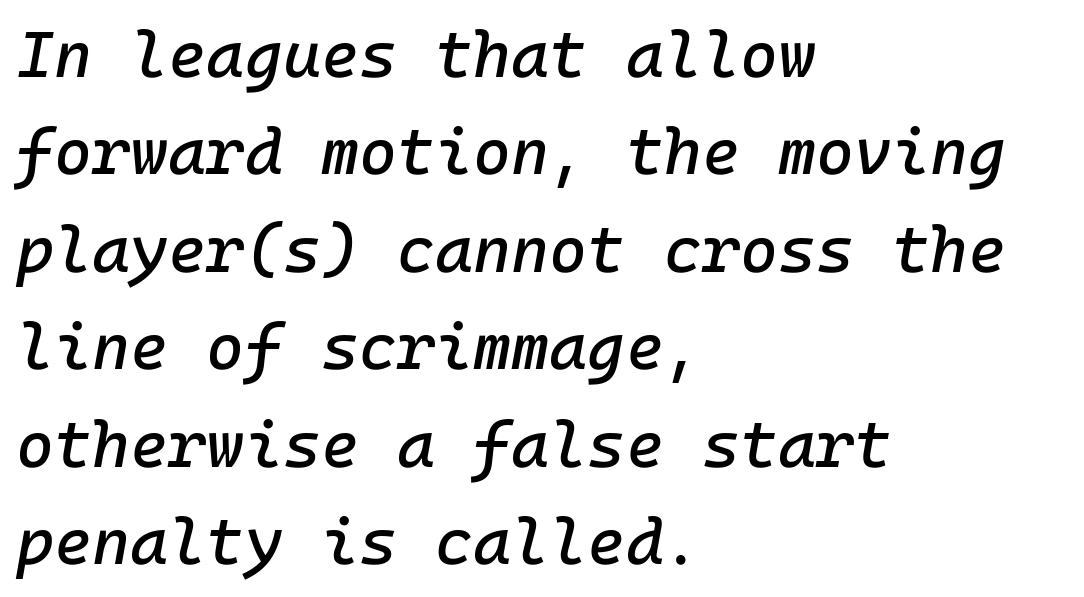
The image shows 65 px text type, italic (leaning right); set left-aligned, normal line spacing (1.5x), normal letter spacing, not underlined; low stroke contrast and a medium x-height.
